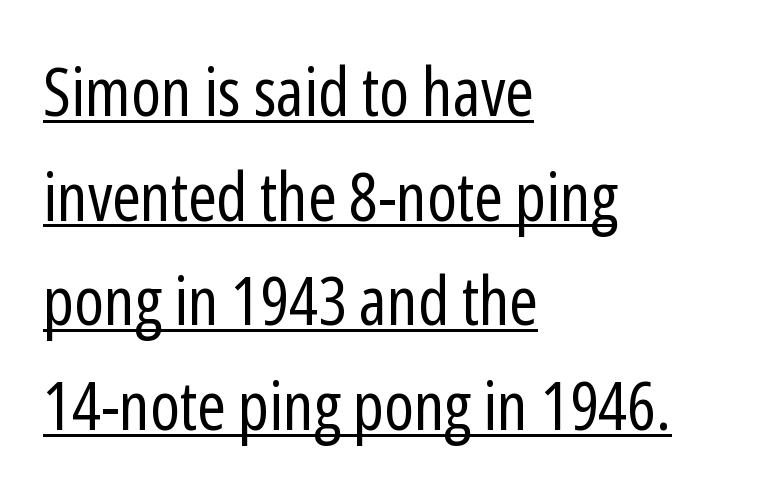
{"serif": "no", "italic": "no", "bold": "no", "weight": "regular", "width": "condensed", "stroke_contrast": "low", "x_height": "medium", "monospaced": "no", "underline": "yes", "align": "left", "line_spacing": "normal", "line_spacing_ratio": 1.54, "letter_spacing": "normal", "letter_spacing_em": 0.0, "glyph_px": 68}
